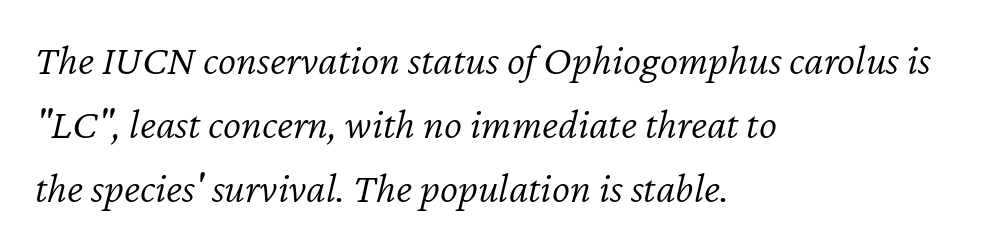
The image shows 43 px light type, italic (leaning right); set left-aligned, normal line spacing (1.49x), normal letter spacing, not underlined; low stroke contrast and a medium x-height.
